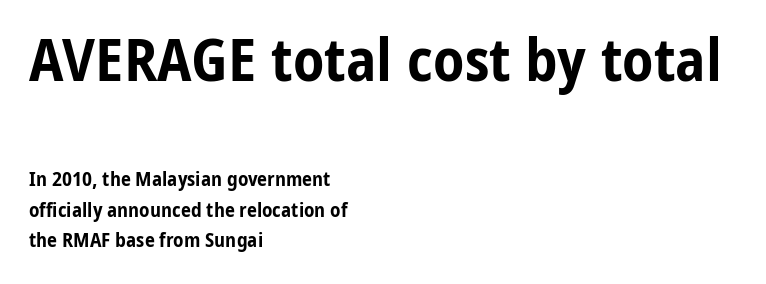
Q: Is the text bold? A: Yes.
Q: Is the text italic (slanted)? A: No, it is upright.
Q: Is the typeface a serif or a sans-serif typeface? A: Sans-serif.
Q: Is the text underlined? A: No.
Q: How is the paragraph aligned? A: Left-aligned.
Q: Is the spacing between letters normal or unusually wide? A: Normal.
Q: Is the spacing between lines tight, normal or loose? A: Normal.
Q: Which block of text is set in a larger size, the first (top) or the second (bottom)? A: The first (top) one.
Q: Width (condensed, normal, or wide)? A: Condensed.
Q: Stroke contrast? A: Low.
Q: x-height? A: Medium.
Q: Monospaced? A: No.
